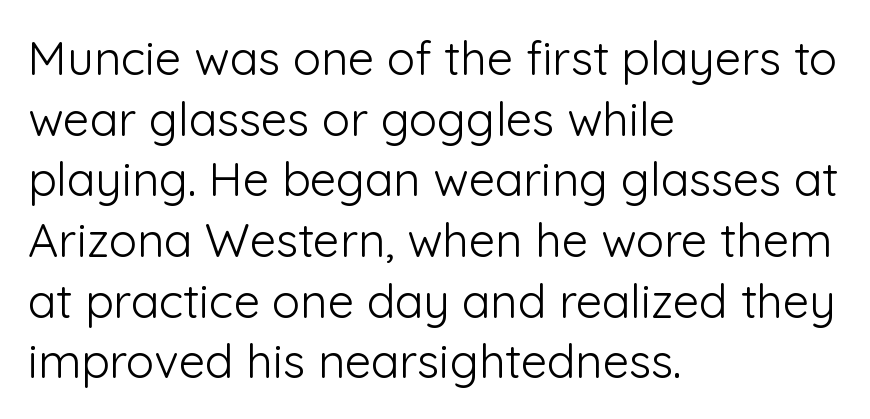
{"serif": "no", "italic": "no", "bold": "no", "weight": "light", "width": "normal", "stroke_contrast": "low", "x_height": "medium", "monospaced": "no", "underline": "no", "align": "left", "line_spacing": "normal", "line_spacing_ratio": 1.29, "letter_spacing": "normal", "letter_spacing_em": 0.0, "glyph_px": 47}
